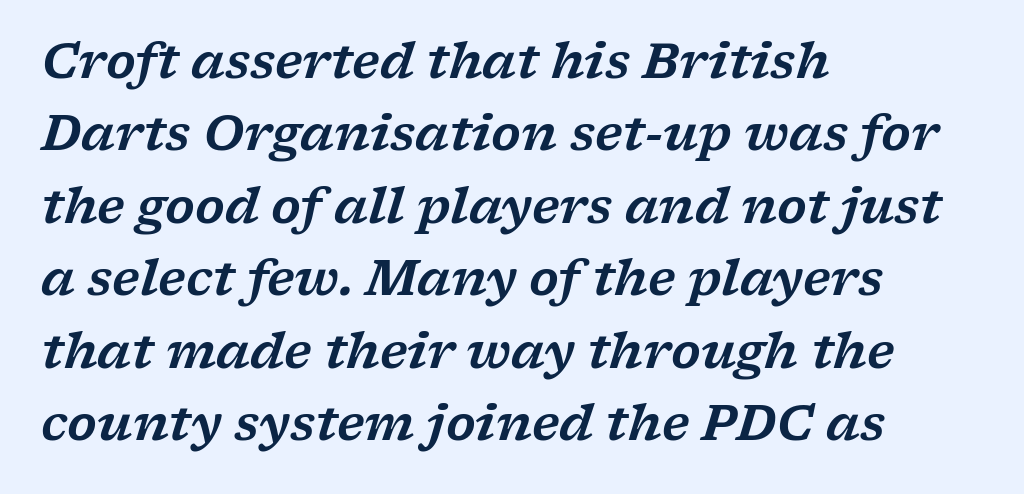
This sample is left-justified, so line endings fall wherever the words run out. The line texture is even and compact thanks to regular tracking. Note the varied advance widths — an 'i' is clearly narrower than an 'm'. The characters display serif detailing at their extremities. Quick note: underline off. Rows of type keep a routine distance in the vertical direction.
